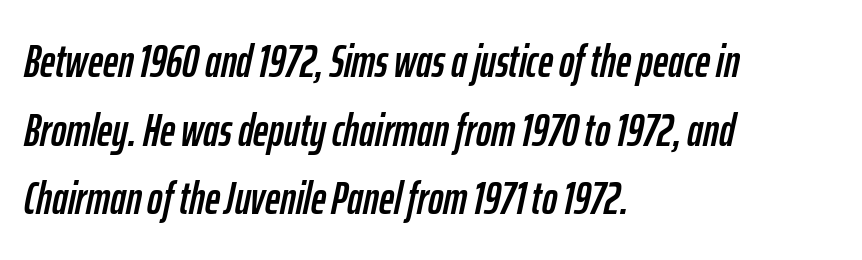
The image shows 46 px condensed type, italic (leaning right); set left-aligned, normal line spacing (1.49x), normal letter spacing, not underlined; low stroke contrast and a medium x-height.
